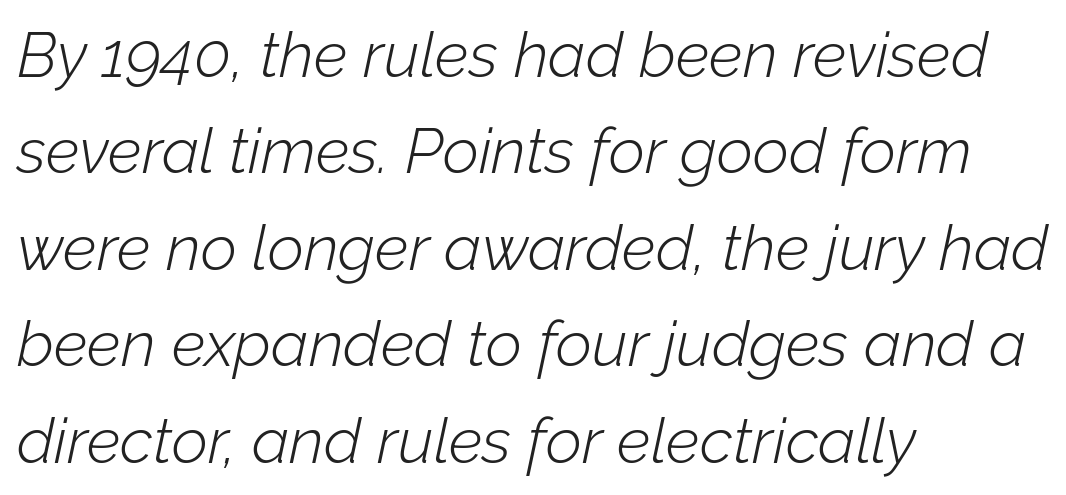
The image shows 63 px light type, italic (leaning right); set left-aligned, normal line spacing (1.53x), normal letter spacing, not underlined; low stroke contrast and a medium x-height.
